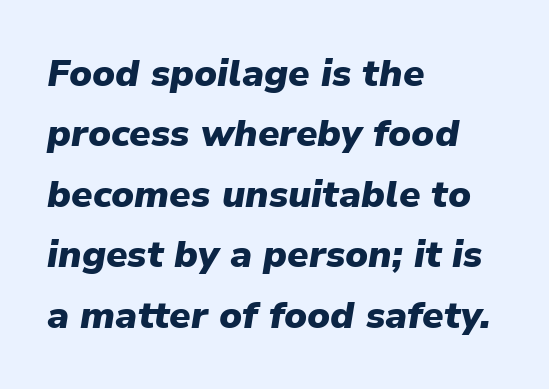
{"italic": "yes", "lean": "right", "slant_degrees": 9, "bold": "yes", "weight": "heavy", "width": "normal", "stroke_contrast": "low", "x_height": "medium", "monospaced": "no", "underline": "no", "align": "left", "line_spacing": "normal", "line_spacing_ratio": 1.59, "letter_spacing": "normal", "letter_spacing_em": 0.0, "glyph_px": 38}
